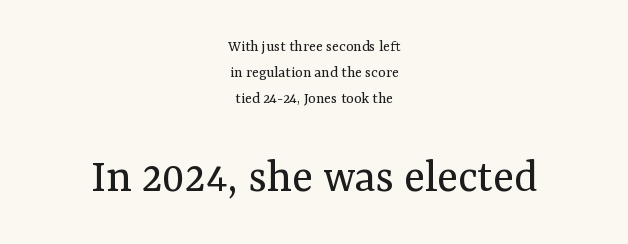
Q: Is the text bold? A: No.
Q: Is the text italic (slanted)? A: No, it is upright.
Q: Is the typeface a serif or a sans-serif typeface? A: Serif.
Q: Is the text underlined? A: No.
Q: How is the paragraph aligned? A: Centered.
Q: Is the spacing between letters normal or unusually wide? A: Normal.
Q: Is the spacing between lines tight, normal or loose? A: Normal.
Q: Which block of text is set in a larger size, the first (top) or the second (bottom)? A: The second (bottom) one.
Q: Width (condensed, normal, or wide)? A: Normal.
Q: Stroke contrast? A: Medium.
Q: x-height? A: Medium.
Q: Monospaced? A: No.
